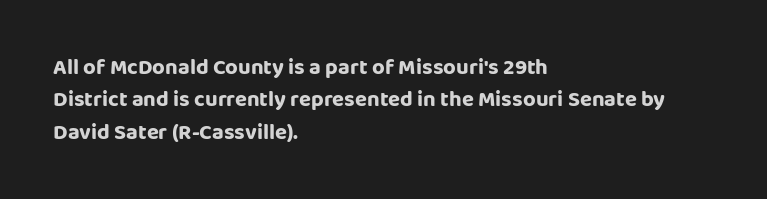
Bare-footed words on every line. The space between consecutive lines is moderate. Caption: standard tracking, unaltered. The lettering holds an erect, upright posture throughout. The text block is weighted toward the left margin, trailing off unevenly rightward.
